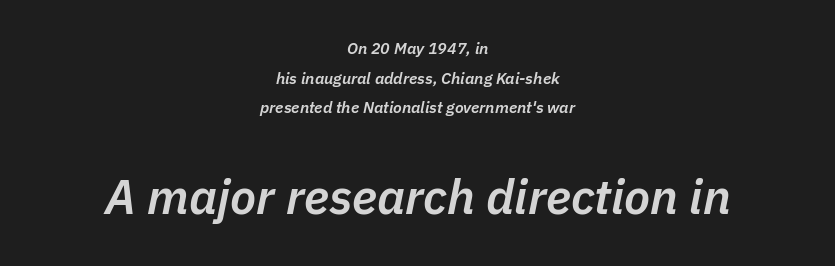
The image shows 48 px semibold type, italic (leaning right); set centered, line spacing 1.85x, normal letter spacing, not underlined; the second (bottom) block is 3.0x larger; low stroke contrast and a medium x-height.
